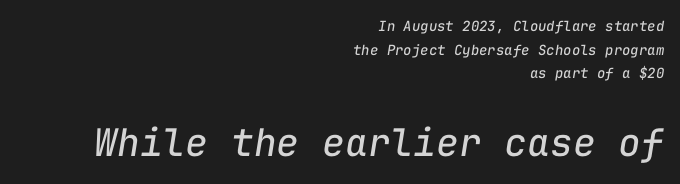
{"italic": "yes", "lean": "right", "slant_degrees": 9, "bold": "no", "weight": "regular", "width": "normal", "stroke_contrast": "low", "x_height": "medium", "monospaced": "yes", "underline": "no", "align": "right", "line_spacing": "normal", "line_spacing_ratio": 1.68, "letter_spacing": "normal", "letter_spacing_em": 0.0, "larger_block": "second", "size_ratio": 2.71, "glyph_px": 38}
